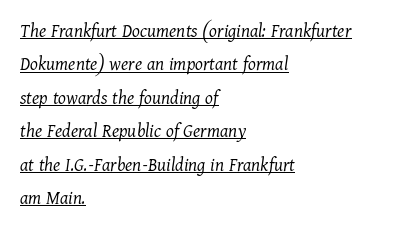
Nobody touched the tracking dial on this one. Weight: in the light-to-regular range. Horizontal bands of white between lines are of average thickness. Designer's note — italics engaged. Glance below the letters and you will spot a drawn line. The rendering anchors every line to the left-hand side.
